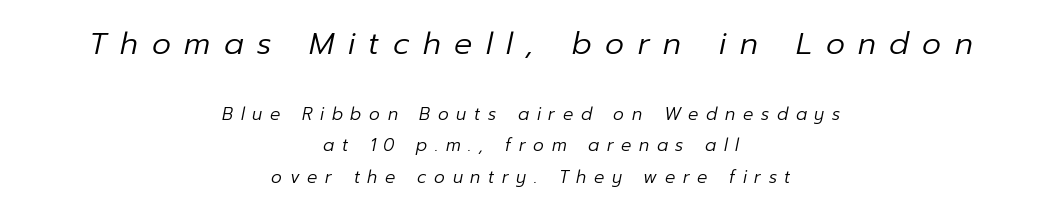
{"italic": "yes", "lean": "right", "slant_degrees": 12, "bold": "no", "weight": "regular", "width": "normal", "stroke_contrast": "low", "x_height": "medium", "monospaced": "no", "underline": "no", "align": "center", "line_spacing_ratio": 1.86, "letter_spacing": "wide", "letter_spacing_em": 0.45, "larger_block": "first", "size_ratio": 1.76, "glyph_px": 30}
